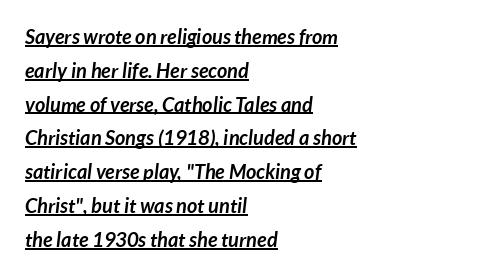
Observe the ordinary spacing: letters are neighbours, not strangers. The face used here appears with an underline applied. Regarding leading, the lines here are spaced in the standard way. The characters look thick and weighty, a clear bold. Horizontal alignment here is leftward, the default for most running prose.
